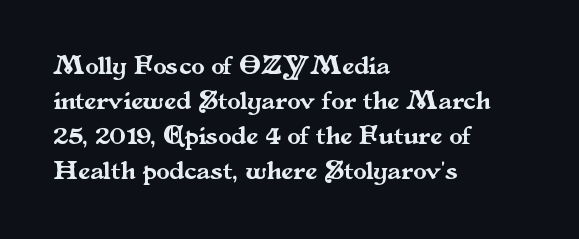
In CSS terms this would be text-align: left. Does the lettering tilt? It doesn't — this is upright. The strip under each line holds only bare page. Each word holds together tightly as a unit, with standard inter-letter gaps. These lines sit exactly where default settings would place them.
